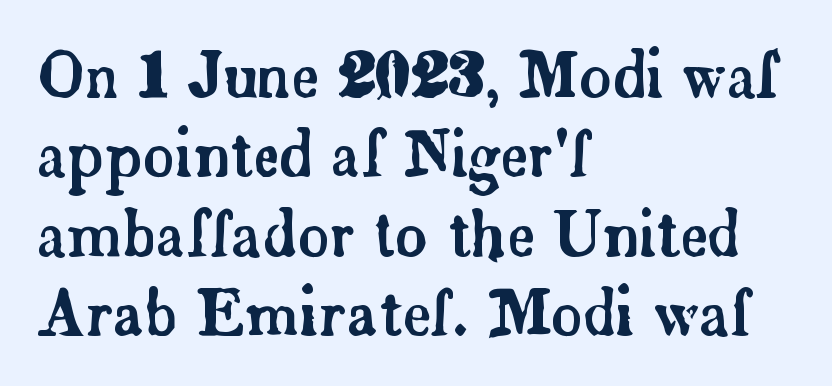
The baseline area is clear. Words appear dense and cohesive because spacing is normal. Rendered with straight, roman letterforms. These lines are composed in type with serifs. Regular leading.
